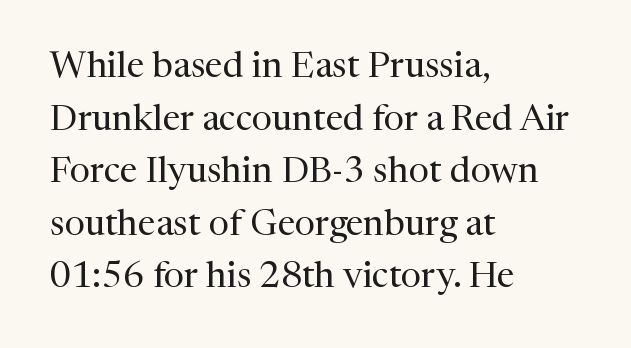
{"serif": "yes", "italic": "no", "bold": "no", "weight": "regular", "width": "normal", "stroke_contrast": "medium", "x_height": "medium", "monospaced": "no", "underline": "no", "align": "left", "line_spacing": "normal", "line_spacing_ratio": 1.46, "letter_spacing": "normal", "letter_spacing_em": 0.0, "glyph_px": 36}
